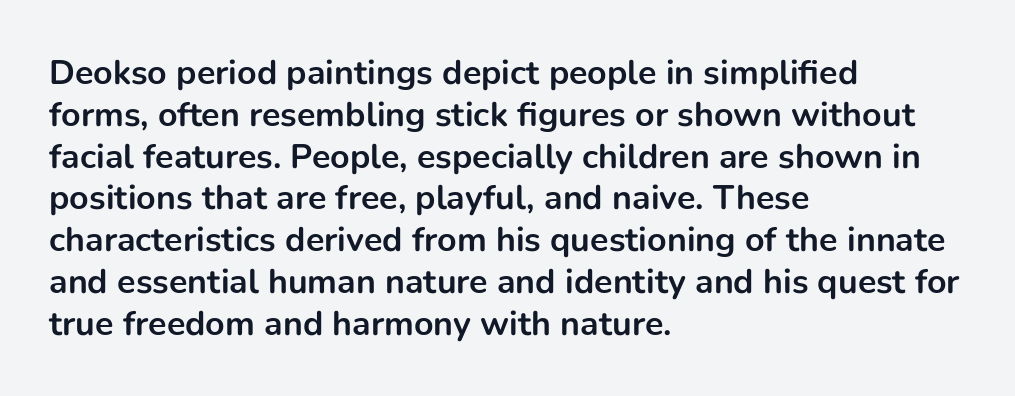
The image shows 34 px bold sans-serif type, upright; set left-aligned, line spacing 1.23x, normal letter spacing, not underlined; low stroke contrast and a medium x-height.
